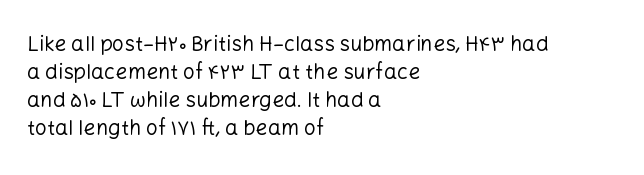
The image shows 21 px text type, upright; set left-aligned, normal line spacing (1.34x), normal letter spacing, not underlined.
